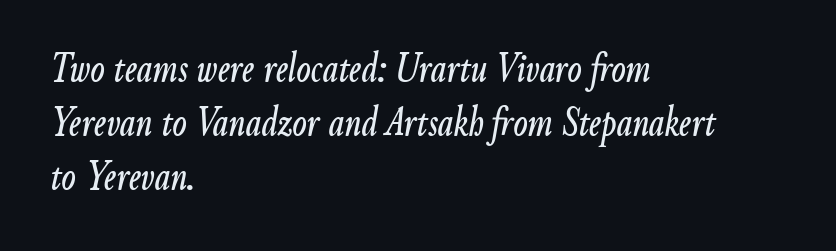
The image shows 42 px condensed type, italic (leaning right); set left-aligned, normal line spacing (1.28x), normal letter spacing, not underlined; low stroke contrast and a small x-height.
